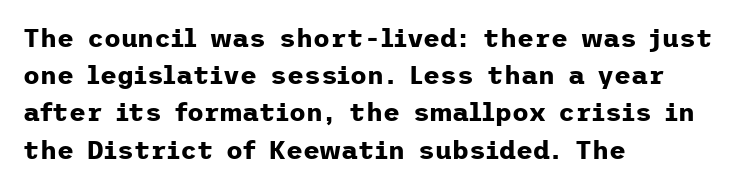
Q: Is the text bold? A: Yes.
Q: Is the text italic (slanted)? A: No, it is upright.
Q: Is the text underlined? A: No.
Q: How is the paragraph aligned? A: Left-aligned.
Q: Is the spacing between letters normal or unusually wide? A: Normal.
Q: Is the spacing between lines tight, normal or loose? A: Normal.
